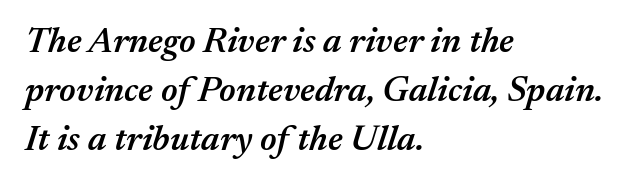
The image shows 36 px semibold type, italic (leaning right); set left-aligned, normal line spacing (1.36x), normal letter spacing, not underlined; medium stroke contrast and a medium x-height.
